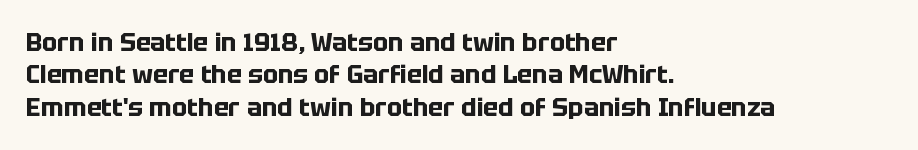
The image shows 25 px bold type, upright; set left-aligned, normal line spacing (1.3x), normal letter spacing, not underlined.
